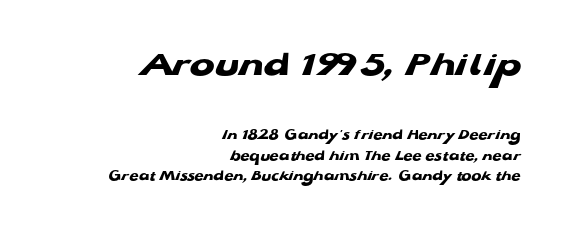
The image shows 37 px heavy, wide sans-serif type; set right-aligned, normal line spacing (1.37x), normal letter spacing, not underlined; the first (top) block is 2.47x larger; low stroke contrast and a medium x-height.
